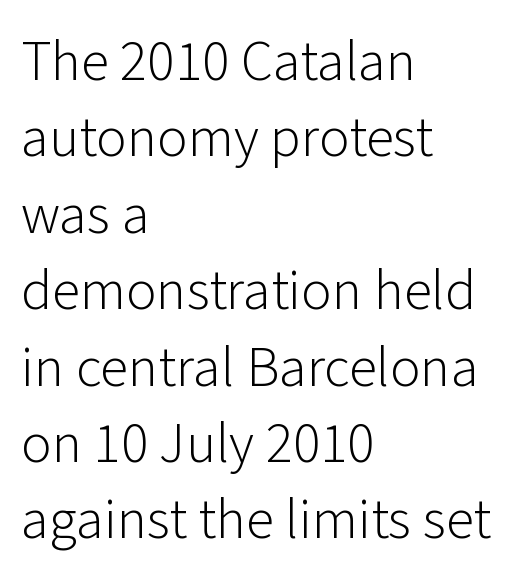
The image shows 57 px light sans-serif type, upright; set left-aligned, normal line spacing (1.34x), normal letter spacing, not underlined; low stroke contrast and a medium x-height.
